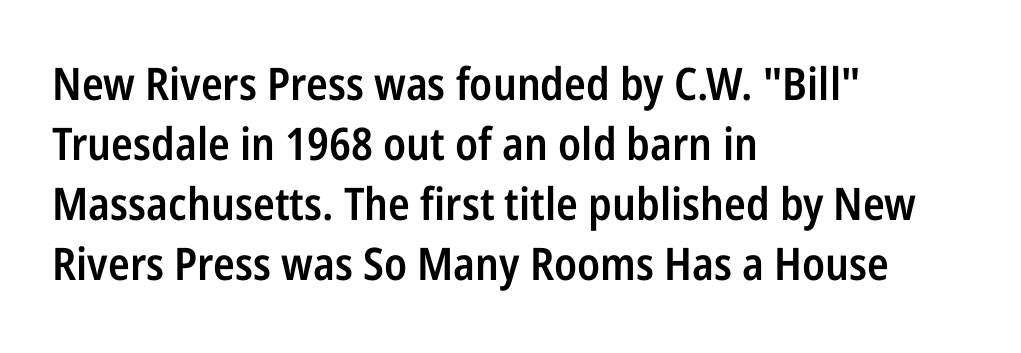
Do the letters lean? They stand straight. Does the copy run flush right? No — it runs flush left. Underline: absent. The face used here is proportionally spaced, like ordinary book or web type. Characters follow at the spacing the type designer built in.
